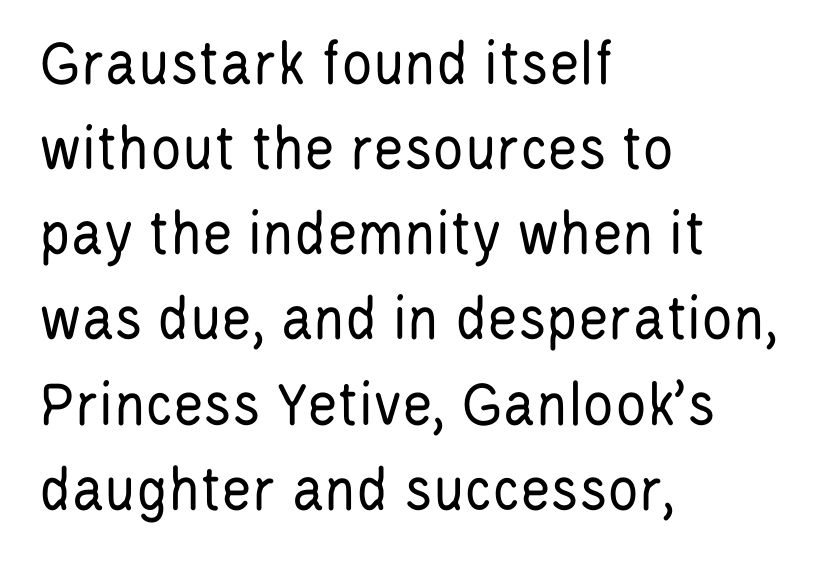
The image shows 65 px regular-weight, condensed sans-serif type, upright; set left-aligned, normal line spacing (1.31x), normal letter spacing, not underlined; low stroke contrast and a large x-height.
